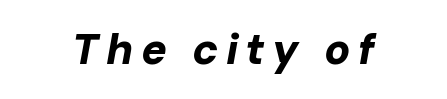
The image shows 43 px bold type, italic (leaning right); set centered, not underlined; low stroke contrast and a medium x-height.
